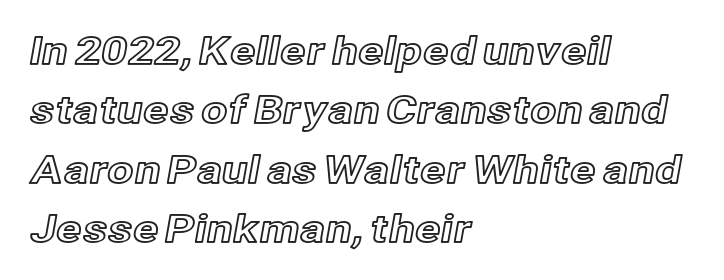
Q: Is the text italic (slanted)? A: Yes.
Q: Is the text underlined? A: No.
Q: How is the paragraph aligned? A: Left-aligned.
Q: Is the spacing between letters normal or unusually wide? A: Normal.
Q: Is the spacing between lines tight, normal or loose? A: Normal.
Q: Width (condensed, normal, or wide)? A: Normal.
Q: x-height? A: Medium.
Q: Monospaced? A: No.
